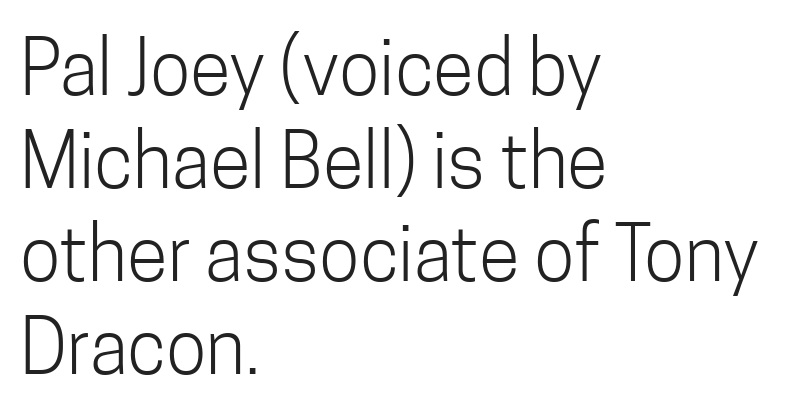
{"serif": "no", "italic": "no", "bold": "no", "weight": "light", "width": "condensed", "stroke_contrast": "low", "x_height": "medium", "monospaced": "no", "underline": "no", "align": "left", "line_spacing_ratio": 1.24, "letter_spacing": "normal", "letter_spacing_em": 0.0, "glyph_px": 75}
